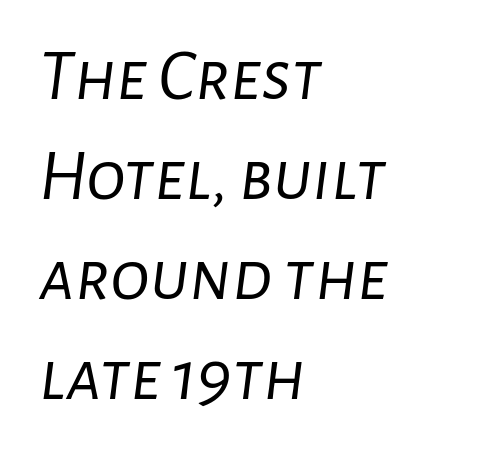
{"italic": "yes", "lean": "right", "slant_degrees": 7, "bold": "no", "weight": "light", "width": "normal", "stroke_contrast": "low", "x_height": "medium", "monospaced": "no", "underline": "no", "align": "left", "line_spacing": "normal", "line_spacing_ratio": 1.35, "letter_spacing": "normal", "letter_spacing_em": 0.0, "glyph_px": 74}
